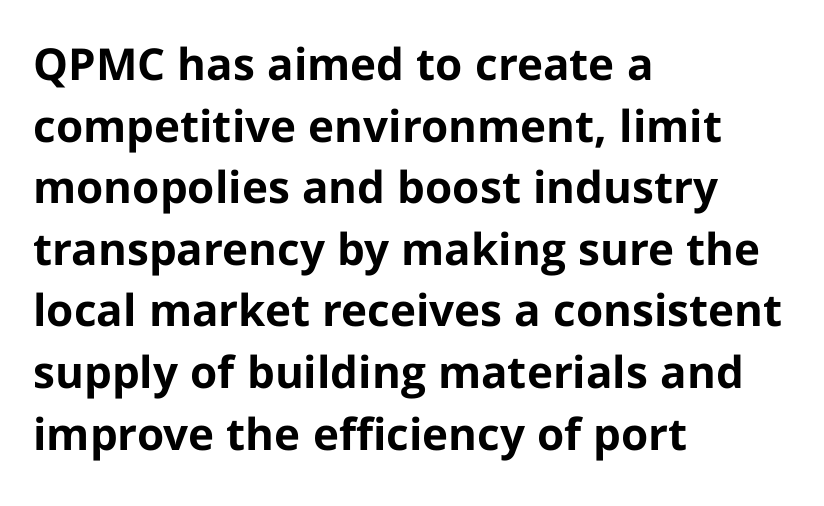
Unlike italic type, these characters show no tilt at all. The space directly below the letters is spotless. Varying glyph widths throughout — classic text-font behaviour. Plenty of ink on the page — the face is bold. The ragged edge is on the right, which tells us the setting is flush left.
